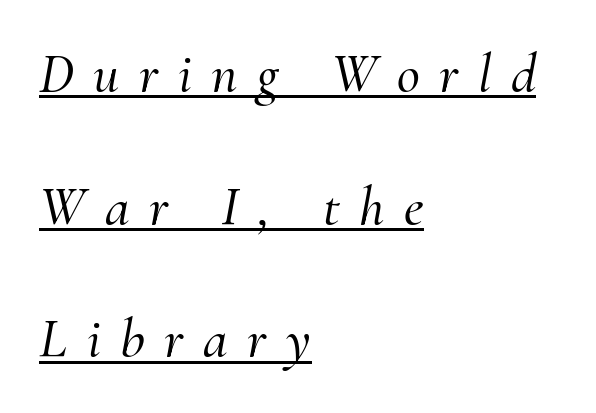
{"serif": "yes", "italic": "yes", "lean": "right", "slant_degrees": 10, "width": "normal", "stroke_contrast": "medium", "x_height": "small", "monospaced": "no", "underline": "yes", "align": "left", "line_spacing": "loose", "line_spacing_ratio": 2.37, "letter_spacing": "wide", "letter_spacing_em": 0.35, "glyph_px": 56}
